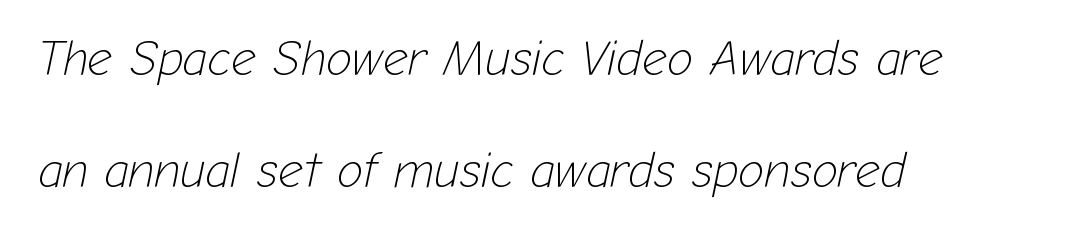
The image shows 49 px light type, italic (leaning right); set left-aligned, loose line spacing (2.28x), normal letter spacing, not underlined; low stroke contrast and a medium x-height.
